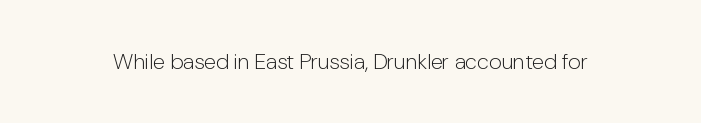
The space directly below the letters is spotless. Quick note: not italic, upright. The line texture is even and compact thanks to regular tracking. These glyphs show unthickened strokes, regular width or finer.
